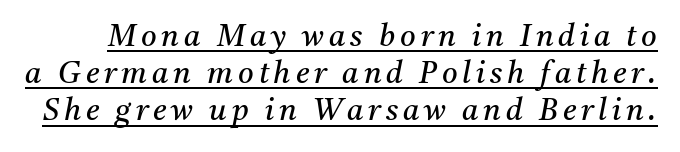
The image shows 30 px regular-weight serif type, italic (leaning right); set line spacing 1.24x, underlined; medium stroke contrast and a medium x-height.
